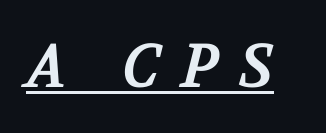
{"serif": "yes", "bold": "yes", "weight": "bold", "width": "normal", "stroke_contrast": "medium", "x_height": "medium", "monospaced": "no", "underline": "yes", "letter_spacing": "wide", "letter_spacing_em": 0.33, "glyph_px": 62}
